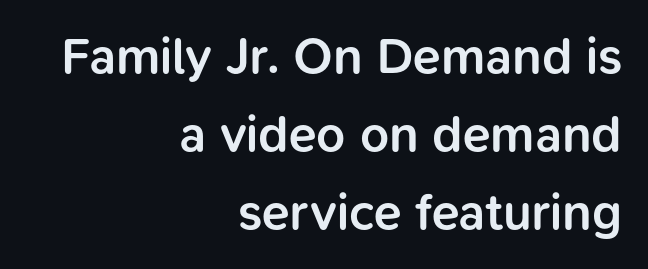
The letters are semibold — heavier than regular but short of a full bold. Line ends are locked; line starts wander. These lines are rendered in a variable-pitch font. Between one letter and the next there's only the usual sliver of space. The foot of each line stays bare and open.
